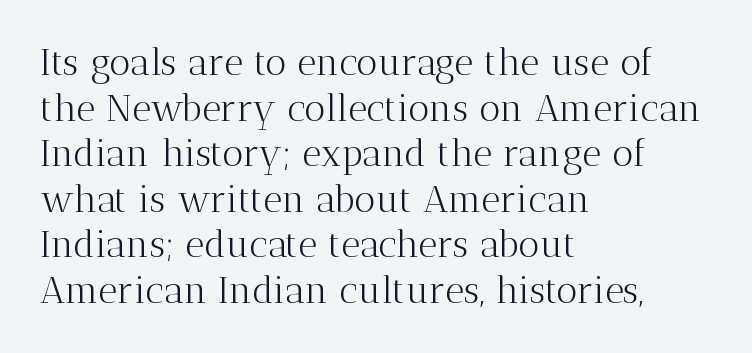
{"serif": "yes", "italic": "no", "bold": "no", "weight": "light", "width": "normal", "stroke_contrast": "medium", "x_height": "medium", "monospaced": "no", "underline": "no", "align": "left", "line_spacing_ratio": 1.23, "letter_spacing": "normal", "letter_spacing_em": 0.0, "glyph_px": 37}
